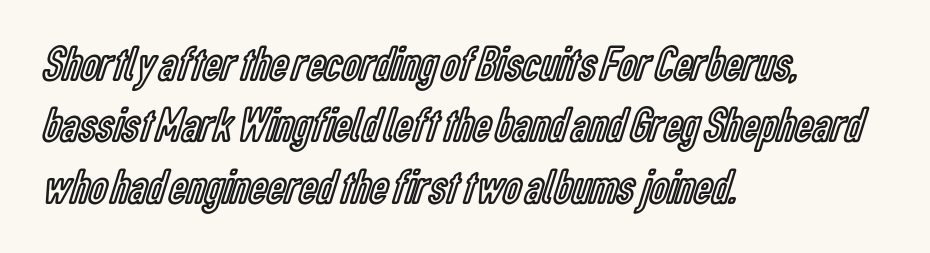
{"width": "condensed", "x_height": "medium", "monospaced": "no", "underline": "no", "align": "left", "line_spacing_ratio": 1.23, "letter_spacing": "normal", "letter_spacing_em": 0.0, "glyph_px": 50}
